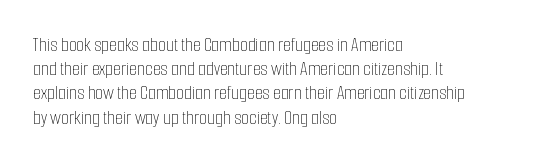
The image shows 20 px text type, upright; set left-aligned, line spacing 1.21x, normal letter spacing, not underlined.
